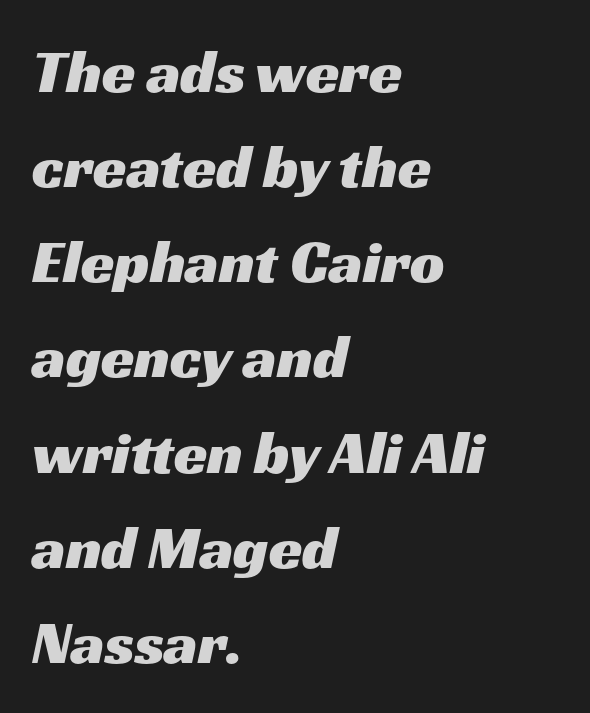
The image shows 61 px wide sans-serif type; set left-aligned, normal line spacing (1.56x), normal letter spacing, not underlined; medium stroke contrast and a medium x-height.
